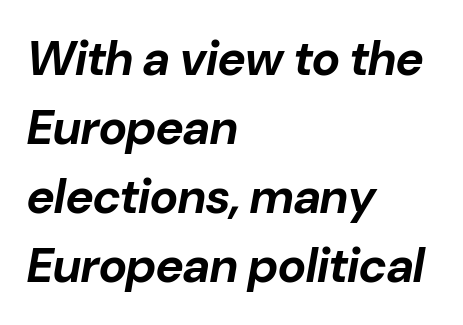
{"italic": "yes", "lean": "right", "slant_degrees": 10, "bold": "yes", "weight": "bold", "width": "normal", "stroke_contrast": "low", "x_height": "medium", "monospaced": "no", "underline": "no", "align": "left", "line_spacing": "normal", "line_spacing_ratio": 1.44, "letter_spacing": "normal", "letter_spacing_em": 0.0, "glyph_px": 48}
